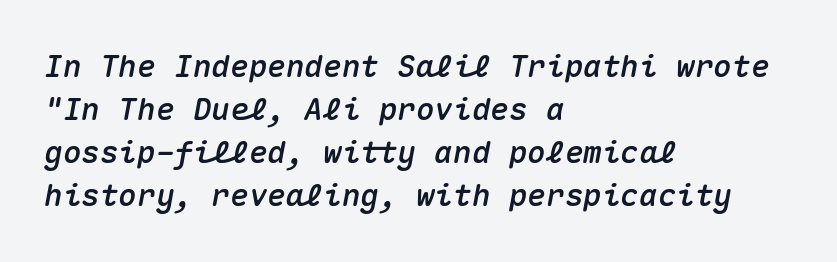
Plain, unruled lines of type. Characters are canted at an angle relative to the baseline's perpendicular. The text block is weighted toward the left margin, trailing off unevenly rightward. Compared with typical paragraphs, the rows here are spaced about the same. Note the uniform advance width — an 'i' takes as much space as an 'm'.
